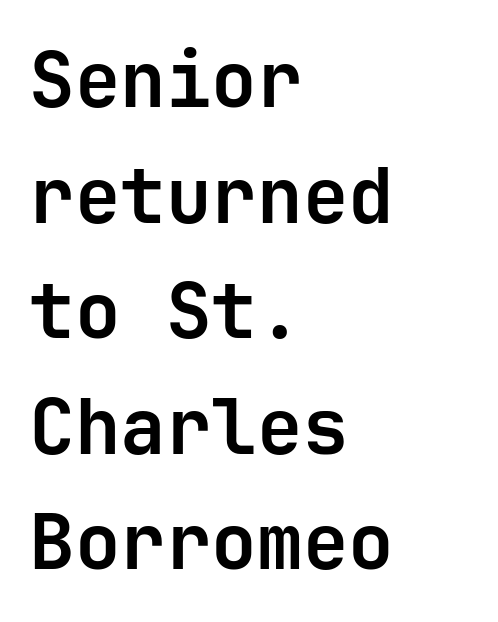
Do the characters align in a grid? Yes, the font is monospaced. Descender tails drop into unmarked territory. The typesetter chose a ragged-right arrangement here. When letters stand straight like this, we call the style roman or upright.
